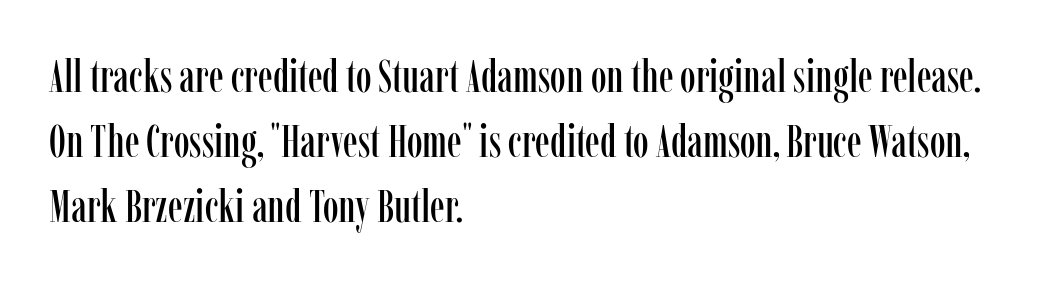
The image shows 45 px condensed serif type, upright; set left-aligned, normal line spacing (1.44x), normal letter spacing, not underlined; low stroke contrast and a medium x-height.
